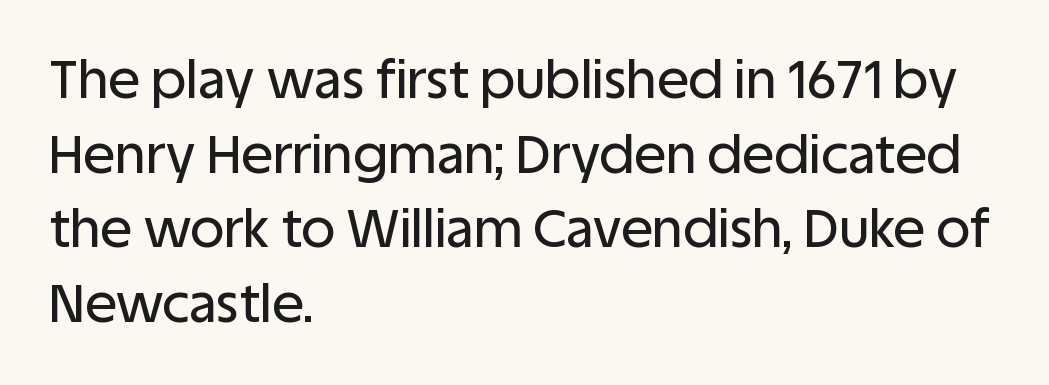
The image shows 53 px sans-serif type, upright; set left-aligned, normal line spacing (1.41x), normal letter spacing, not underlined; low stroke contrast and a large x-height.
